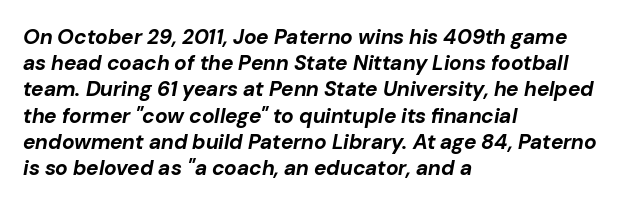
Notice how descenders clear the ascenders below comfortably — that's standard leading. The passage shown is not underscored anywhere. These lines are set flush left with a ragged right edge. Quick note: italic. This is heavy type, rendered in bold.
